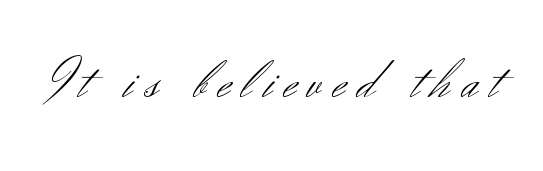
{"serif": "no", "bold": "no", "weight": "light", "width": "normal", "stroke_contrast": "medium", "x_height": "small", "monospaced": "no", "underline": "no", "letter_spacing": "wide", "letter_spacing_em": 0.22, "glyph_px": 55}
